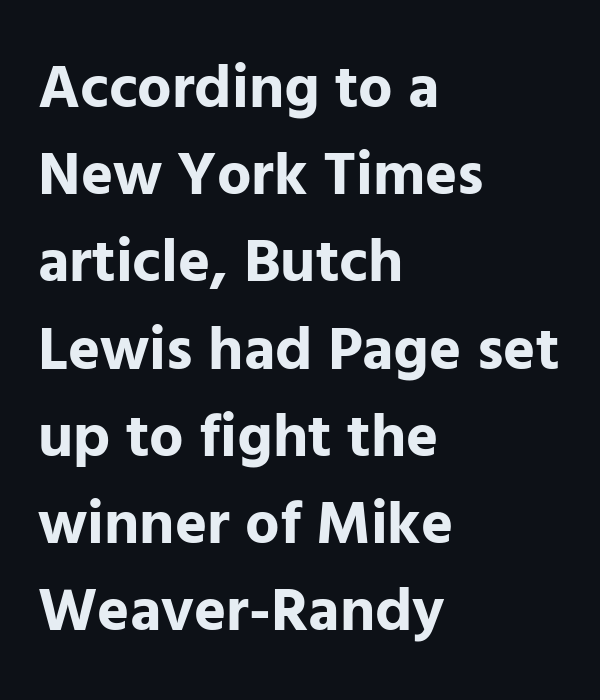
{"serif": "no", "italic": "no", "bold": "yes", "weight": "bold", "width": "normal", "stroke_contrast": "low", "x_height": "medium", "monospaced": "no", "underline": "no", "align": "left", "line_spacing": "normal", "line_spacing_ratio": 1.43, "letter_spacing": "normal", "letter_spacing_em": 0.0, "glyph_px": 61}
